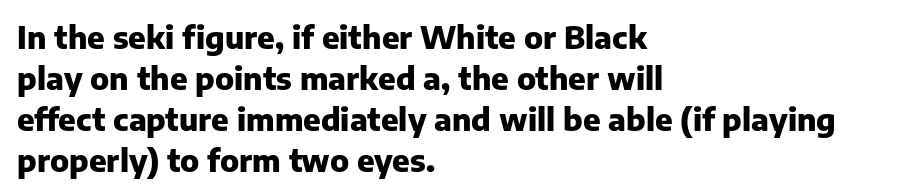
{"serif": "no", "italic": "no", "bold": "yes", "weight": "heavy", "width": "normal", "stroke_contrast": "low", "x_height": "medium", "monospaced": "no", "underline": "no", "align": "left", "line_spacing": "normal", "line_spacing_ratio": 1.32, "letter_spacing": "normal", "letter_spacing_em": 0.0, "glyph_px": 31}
